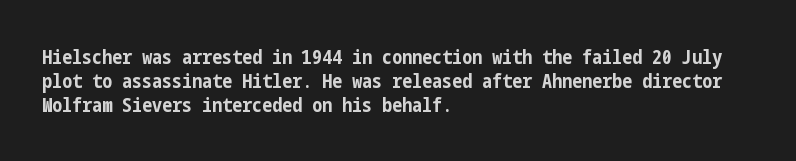
{"italic": "no", "bold": "yes", "underline": "no", "align": "left", "line_spacing_ratio": 1.21, "letter_spacing": "normal", "letter_spacing_em": 0.0, "glyph_px": 20}
